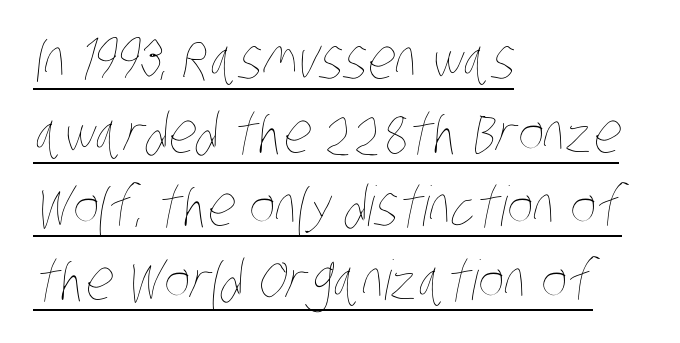
These lines keep a tight, regular rhythm from letter to letter. These glyphs show unthickened strokes, regular width or finer. Line starts are locked; line ends wander. The rows are spaced the way most documents space them. Underline: present.
